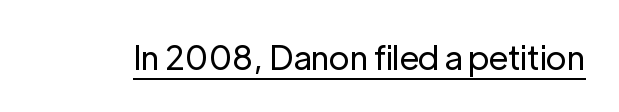
The image shows 33 px regular-weight sans-serif type, upright; set normal letter spacing, underlined; low stroke contrast and a medium x-height.
